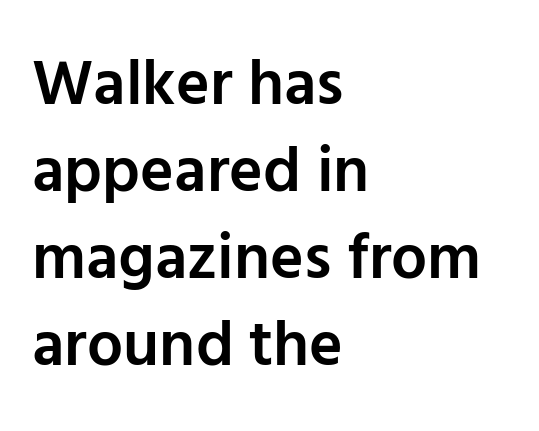
{"serif": "no", "italic": "no", "bold": "semi", "weight": "semibold", "width": "normal", "stroke_contrast": "low", "x_height": "medium", "monospaced": "no", "underline": "no", "align": "left", "line_spacing": "normal", "line_spacing_ratio": 1.36, "letter_spacing": "normal", "letter_spacing_em": 0.0, "glyph_px": 64}
